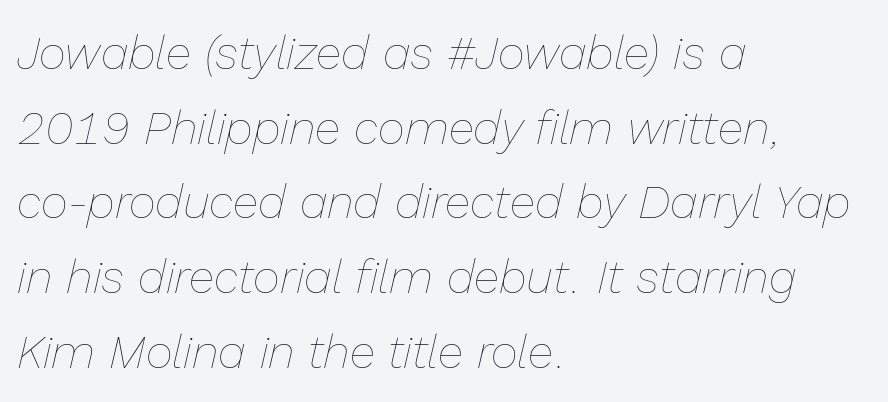
Q: Is the text bold? A: No.
Q: Is the text italic (slanted)? A: Yes, it leans right by about 13 degrees.
Q: Is the text underlined? A: No.
Q: How is the paragraph aligned? A: Left-aligned.
Q: Is the spacing between letters normal or unusually wide? A: Normal.
Q: Is the spacing between lines tight, normal or loose? A: Normal.
Q: Width (condensed, normal, or wide)? A: Normal.
Q: Stroke contrast? A: Low.
Q: x-height? A: Medium.
Q: Monospaced? A: No.
